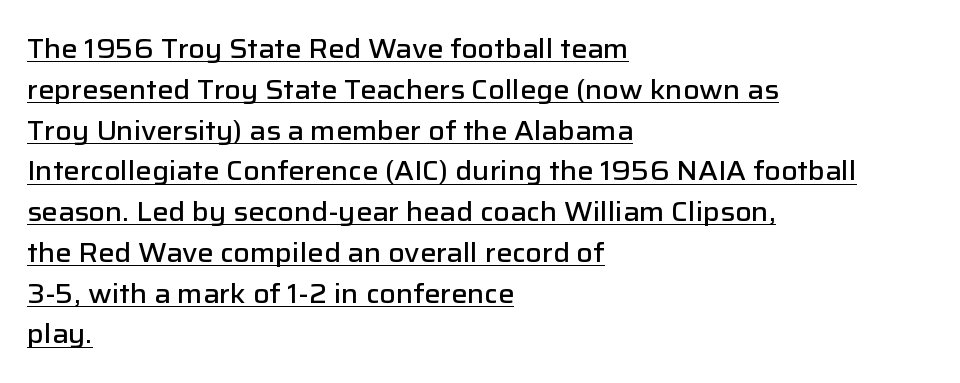
The image shows 27 px text type, upright; set left-aligned, normal line spacing (1.51x), normal letter spacing, underlined.
